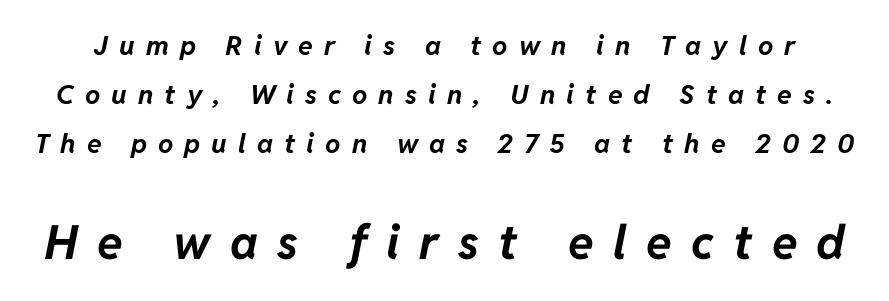
Q: Is the text bold? A: Yes.
Q: Is the text italic (slanted)? A: Yes, it leans right by about 11 degrees.
Q: Is the text underlined? A: No.
Q: Is the spacing between letters normal or unusually wide? A: Unusually wide.
Q: Which block of text is set in a larger size, the first (top) or the second (bottom)? A: The second (bottom) one.
Q: Width (condensed, normal, or wide)? A: Normal.
Q: Stroke contrast? A: Low.
Q: x-height? A: Medium.
Q: Monospaced? A: No.
